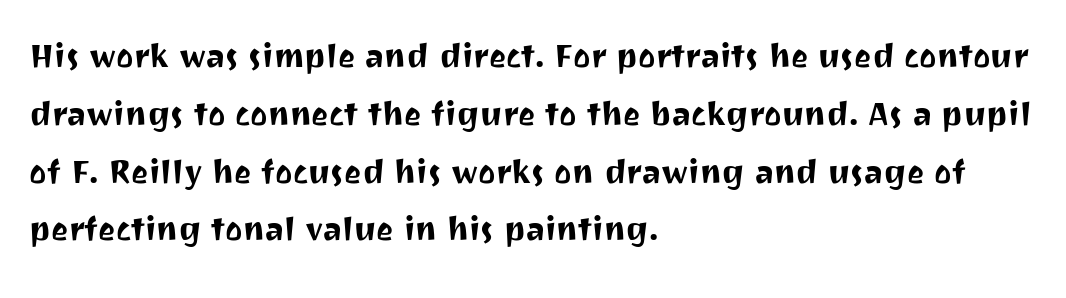
If you drew a line through each stem, it would be perfectly vertical. Spacing verdict: proportional, widths tailored to each character. You can tell from the bare stems that sans-serif type was used. Vertical spacing — default. Anything drawn beneath the words? Only blank space.
